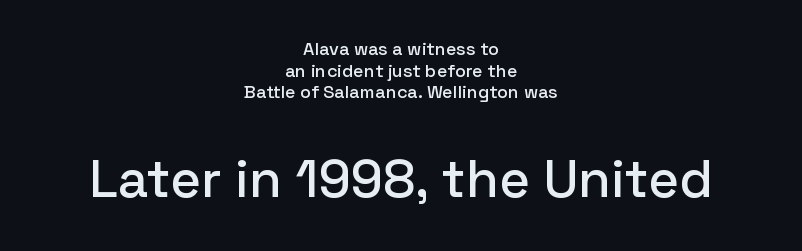
Posture: upright roman. These lines are rendered in a variable-pitch font. Descender tails drop into unmarked territory. Where is the straight margin? There isn't one; the lines are centered.
